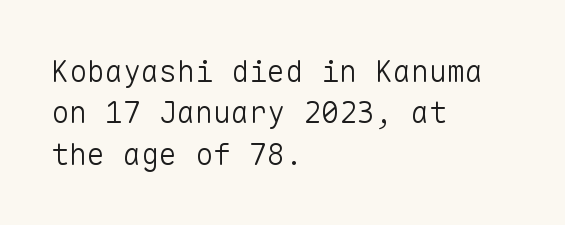
{"serif": "no", "italic": "no", "bold": "no", "weight": "light", "width": "normal", "stroke_contrast": "low", "x_height": "medium", "monospaced": "yes", "underline": "no", "align": "left", "line_spacing": "normal", "line_spacing_ratio": 1.38, "letter_spacing": "normal", "letter_spacing_em": 0.0, "glyph_px": 30}
